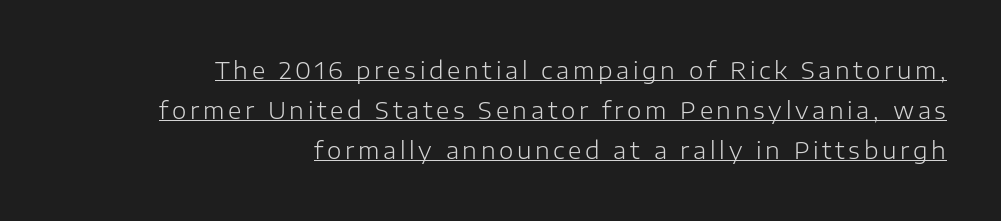
The image shows 23 px text type, upright; set right-aligned, line spacing 1.74x, underlined.
